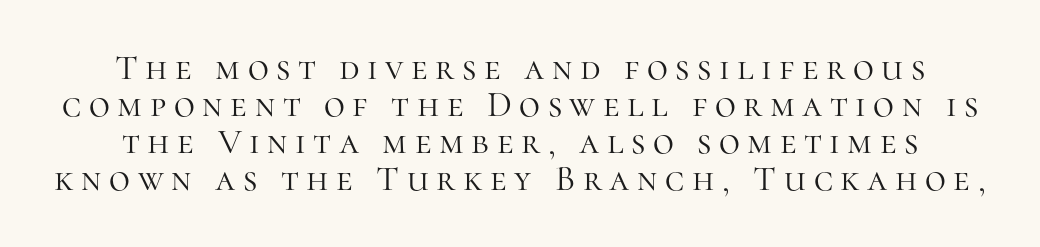
A quiet, ordinary-to-light weight characterises the typeface. The lettering stays uniformly vertical, giving the passage a roman look. Just letters on the line, the space beneath them empty. Here the designer chose a conventional face with non-uniform glyph widths.
